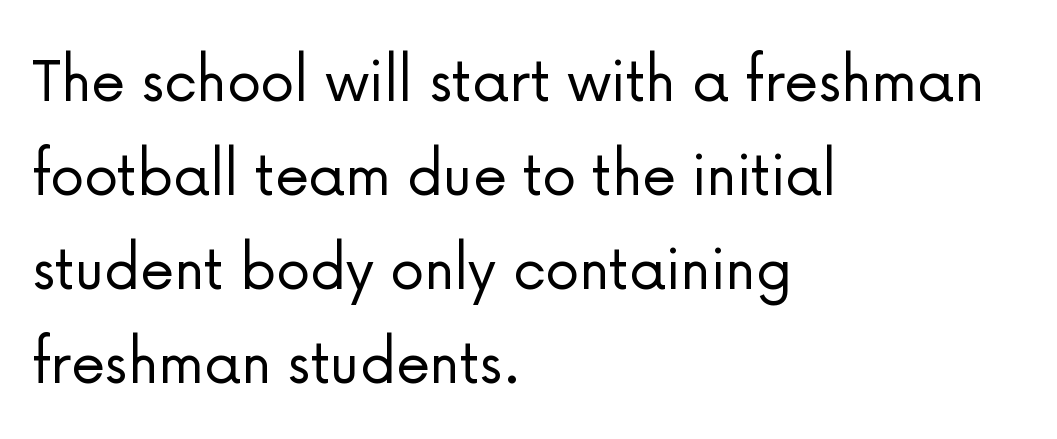
{"serif": "no", "italic": "no", "bold": "no", "weight": "light", "width": "normal", "stroke_contrast": "low", "x_height": "medium", "monospaced": "no", "underline": "no", "align": "left", "line_spacing": "normal", "line_spacing_ratio": 1.36, "letter_spacing": "normal", "letter_spacing_em": 0.0, "glyph_px": 69}
